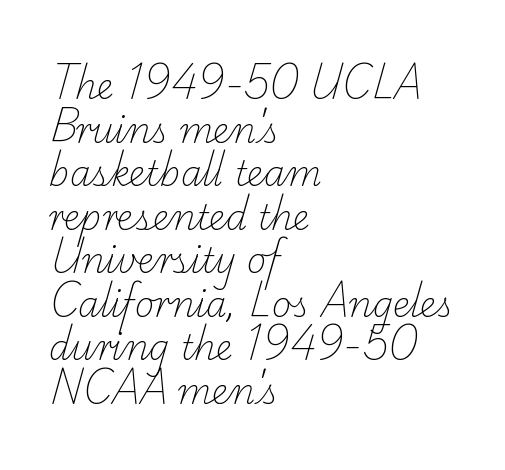
Q: Is the text bold? A: No.
Q: Is the typeface a serif or a sans-serif typeface? A: Serif.
Q: Is the text underlined? A: No.
Q: How is the paragraph aligned? A: Left-aligned.
Q: Is the spacing between letters normal or unusually wide? A: Normal.
Q: Is the spacing between lines tight, normal or loose? A: Normal.
Q: Width (condensed, normal, or wide)? A: Normal.
Q: Stroke contrast? A: Low.
Q: x-height? A: Small.
Q: Monospaced? A: No.
